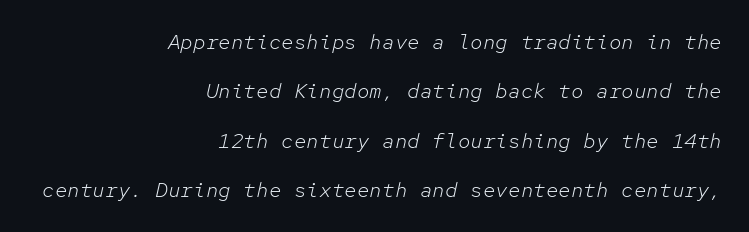
{"italic": "yes", "lean": "right", "slant_degrees": 12, "bold": "no", "underline": "no", "align": "right", "line_spacing": "loose", "line_spacing_ratio": 2.35, "letter_spacing": "normal", "letter_spacing_em": 0.0, "glyph_px": 21}
